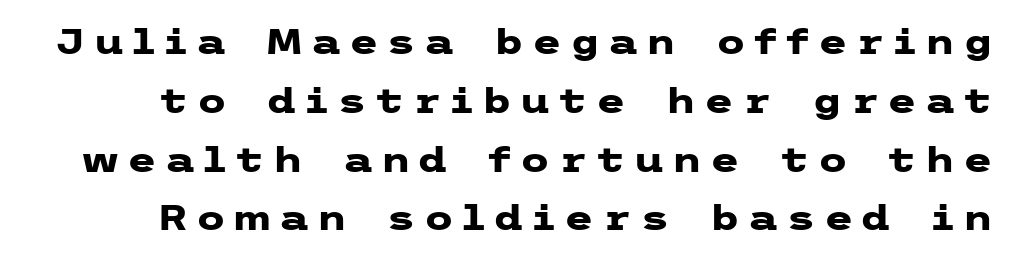
{"serif": "no", "italic": "no", "bold": "yes", "weight": "heavy", "width": "wide", "stroke_contrast": "low", "x_height": "medium", "underline": "no", "line_spacing_ratio": 1.73, "letter_spacing": "wide", "letter_spacing_em": 0.24, "glyph_px": 34}
